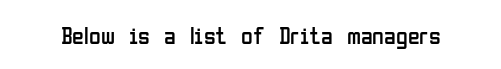
The image shows 24 px text type, upright; set normal letter spacing, not underlined.
